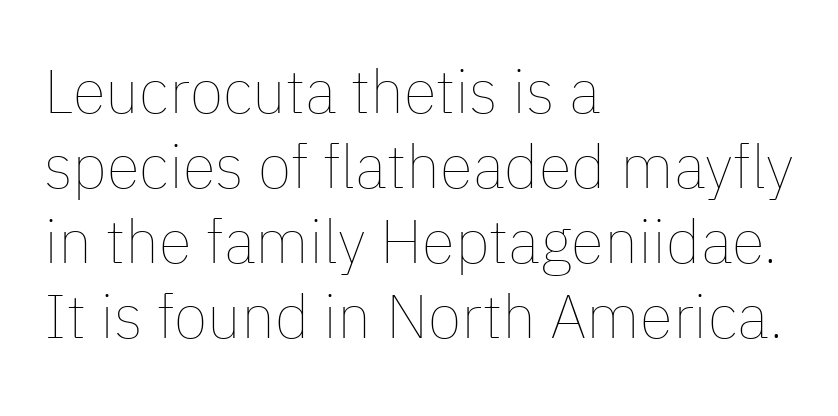
{"italic": "no", "bold": "no", "weight": "thin", "width": "normal", "stroke_contrast": "low", "x_height": "medium", "monospaced": "no", "underline": "no", "align": "left", "line_spacing_ratio": 1.23, "letter_spacing": "normal", "letter_spacing_em": 0.0, "glyph_px": 61}
